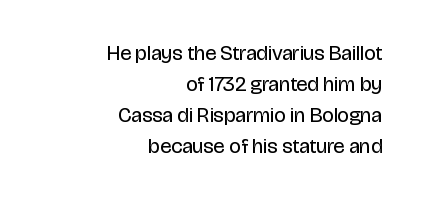
Posture: upright roman. Check the space under the baseline: it is left empty. Inter-character spacing is left at the font's built-in metrics. Vertically, the passage feels balanced, rows spaced as you'd expect.
